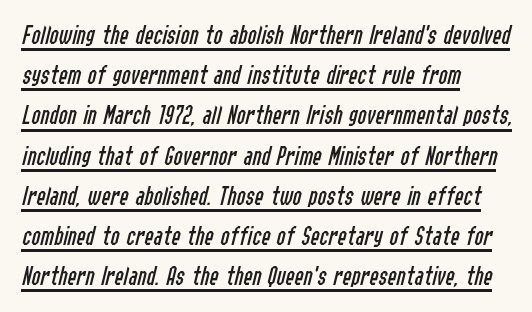
{"italic": "yes", "lean": "right", "slant_degrees": 14, "bold": "no", "underline": "yes", "align": "left", "line_spacing": "normal", "line_spacing_ratio": 1.49, "letter_spacing": "normal", "letter_spacing_em": 0.0, "glyph_px": 27}
